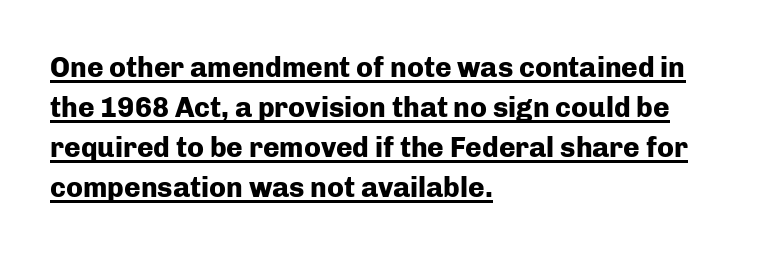
Q: Is the text bold? A: Yes.
Q: Is the text italic (slanted)? A: No, it is upright.
Q: Is the typeface a serif or a sans-serif typeface? A: Sans-serif.
Q: Is the text underlined? A: Yes.
Q: How is the paragraph aligned? A: Left-aligned.
Q: Is the spacing between letters normal or unusually wide? A: Normal.
Q: Is the spacing between lines tight, normal or loose? A: Normal.
Q: Width (condensed, normal, or wide)? A: Normal.
Q: Stroke contrast? A: Low.
Q: x-height? A: Medium.
Q: Monospaced? A: No.
